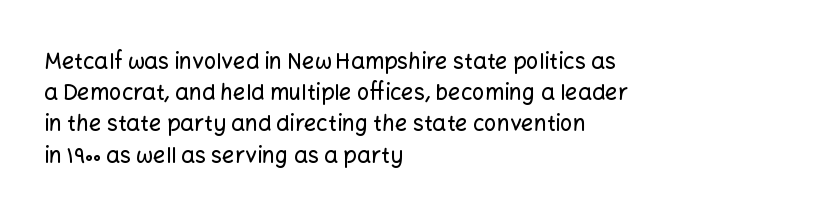
Nope, not italic — everything's standing straight. You could call the tracking neutral — neither tight nor loose. Descenders hang freely into open space. Vertical spacing — default. The compositor pushed each line to the left boundary.
